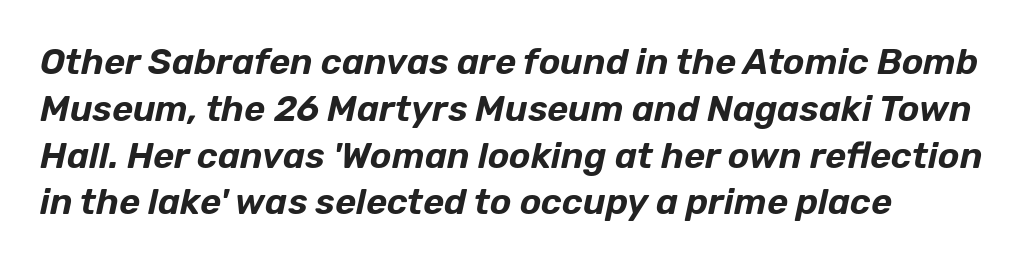
The image shows 36 px text type, italic (leaning right); set normal line spacing (1.3x), normal letter spacing, not underlined; low stroke contrast and a medium x-height.
